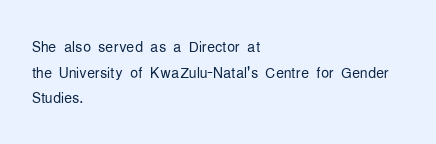
{"italic": "no", "bold": "no", "underline": "no", "align": "left", "line_spacing": "normal", "line_spacing_ratio": 1.28, "letter_spacing": "normal", "letter_spacing_em": 0.0, "glyph_px": 20}
